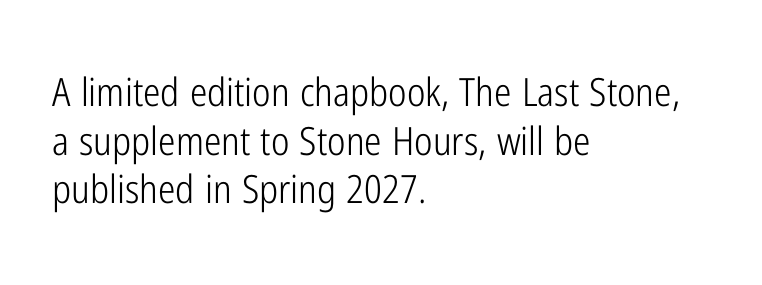
Each letter keeps its own natural width here, so spacing adapts to shape. Layout note: lines flush left. Classification — sans serif. Whoever set this chose a conventional vertical rhythm.
